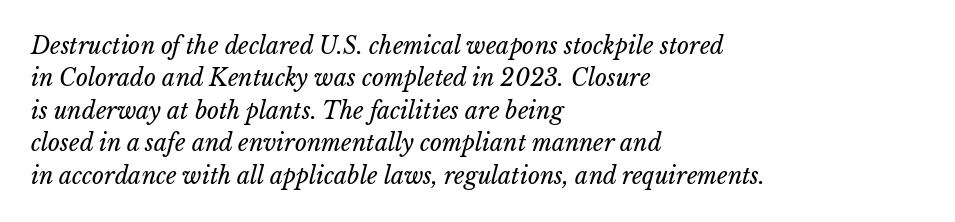
Successive baselines arrive at the customary interval. Standard letterfit; no display-style spreading of the glyphs. Any mark beneath the type? The region is blank. Every row of glyphs begins at an identical x-position on the left. The weight tops out at a normal text grade.
